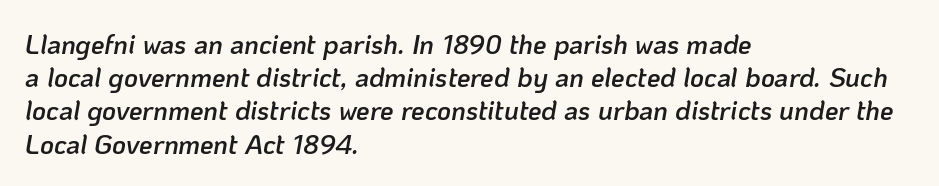
The image shows 27 px text type, italic (leaning right); set left-aligned, line spacing 1.23x, normal letter spacing, not underlined.
